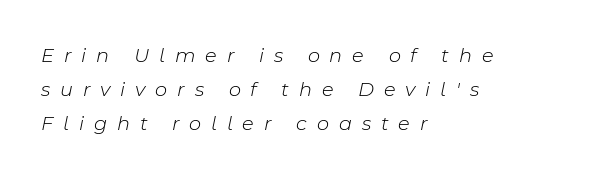
Q: Is the text bold? A: No.
Q: Is the text italic (slanted)? A: Yes, it leans right by about 11 degrees.
Q: Is the text underlined? A: No.
Q: How is the paragraph aligned? A: Left-aligned.
Q: Is the spacing between letters normal or unusually wide? A: Unusually wide.
Q: Is the spacing between lines tight, normal or loose? A: Normal.
